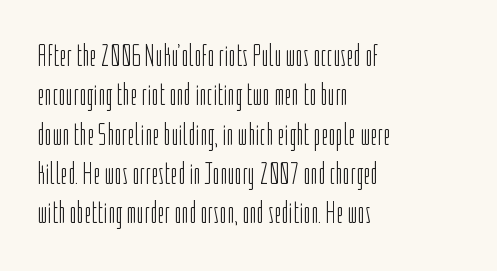
The image shows 32 px light, condensed sans-serif type, upright; set left-aligned, line spacing 1.23x, normal letter spacing, not underlined; low stroke contrast and a medium x-height.
